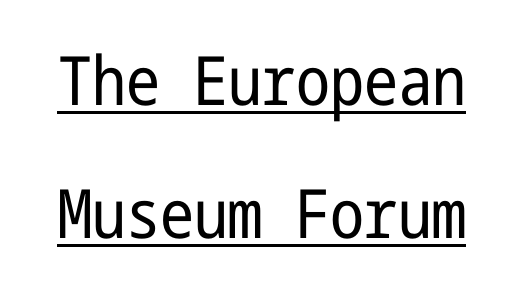
Designer's note — italics off, roman on. The glyphs are accompanied by a horizontal stroke just below them. The gaps between neighbouring characters are ordinary and unremarkable. A sans-serif font was chosen for this passage.
